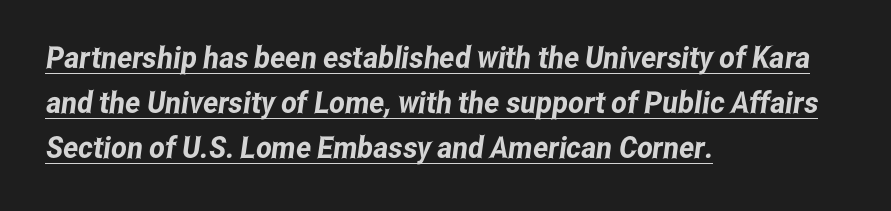
Q: Is the typeface a serif or a sans-serif typeface? A: Sans-serif.
Q: Is the text underlined? A: Yes.
Q: How is the paragraph aligned? A: Left-aligned.
Q: Is the spacing between letters normal or unusually wide? A: Normal.
Q: Is the spacing between lines tight, normal or loose? A: Normal.
Q: Width (condensed, normal, or wide)? A: Condensed.
Q: Stroke contrast? A: Low.
Q: x-height? A: Medium.
Q: Monospaced? A: No.
